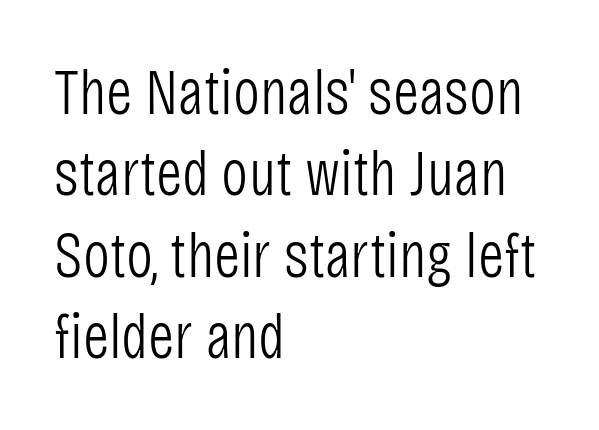
The face used here is proportionally spaced, like ordinary book or web type. Is there much room between lines? A standard amount, neither cramped nor airy. A roman cut, with each character standing at attention. Characters follow at the spacing the type designer built in.
